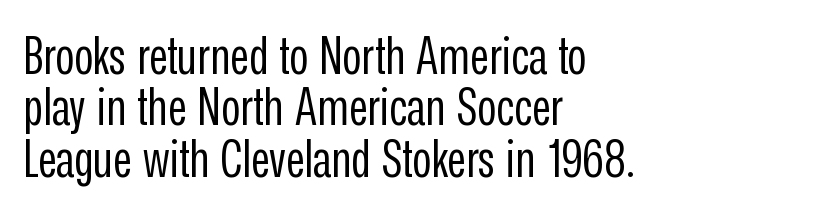
Every character sits straight up, as roman type does. The gap between lines stays unmarked. Leading is clearly below the norm, producing a dense column. These lines are rendered in a variable-pitch font. Visually the block forms a straight wall on the left and a jagged coastline on the right.
